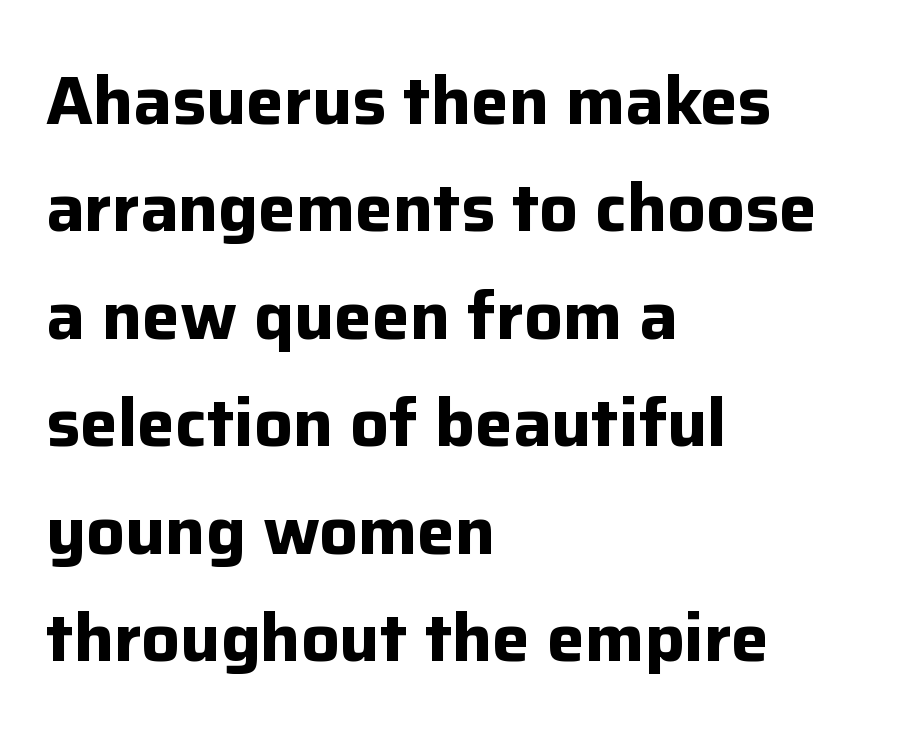
Q: Is the text bold? A: Yes.
Q: Is the text italic (slanted)? A: No, it is upright.
Q: Is the typeface a serif or a sans-serif typeface? A: Sans-serif.
Q: Is the text underlined? A: No.
Q: How is the paragraph aligned? A: Left-aligned.
Q: Is the spacing between letters normal or unusually wide? A: Normal.
Q: Is the spacing between lines tight, normal or loose? A: Normal.
Q: Width (condensed, normal, or wide)? A: Normal.
Q: Stroke contrast? A: Low.
Q: x-height? A: Medium.
Q: Monospaced? A: No.
